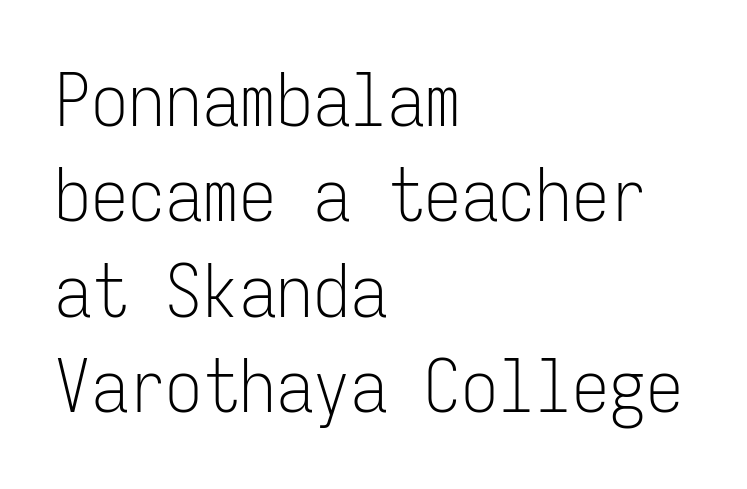
{"serif": "no", "italic": "no", "bold": "no", "weight": "light", "width": "condensed", "stroke_contrast": "low", "x_height": "medium", "monospaced": "yes", "underline": "no", "align": "left", "line_spacing": "normal", "line_spacing_ratio": 1.29, "letter_spacing": "normal", "letter_spacing_em": 0.0, "glyph_px": 74}
